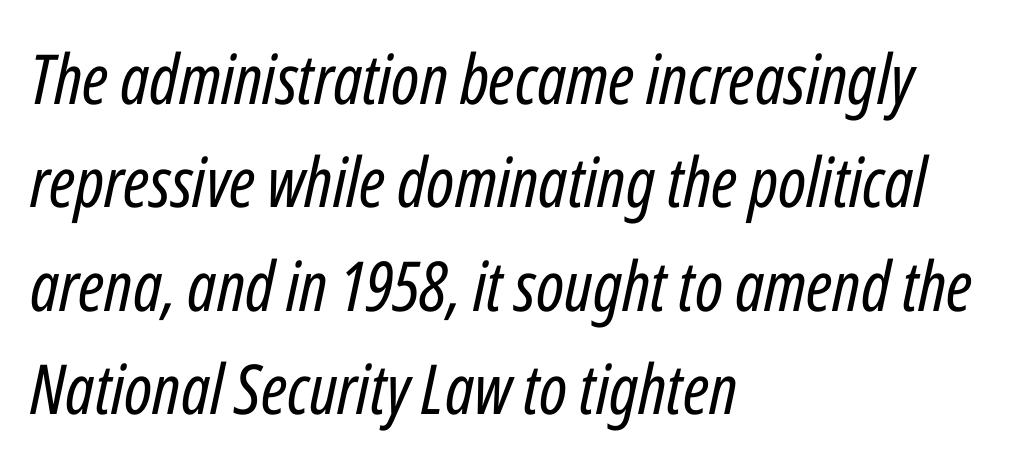
Q: Is the text bold? A: No.
Q: Is the text italic (slanted)? A: Yes, it leans right by about 12 degrees.
Q: Is the text underlined? A: No.
Q: How is the paragraph aligned? A: Left-aligned.
Q: Is the spacing between letters normal or unusually wide? A: Normal.
Q: Is the spacing between lines tight, normal or loose? A: Normal.
Q: Width (condensed, normal, or wide)? A: Condensed.
Q: Stroke contrast? A: Low.
Q: x-height? A: Medium.
Q: Monospaced? A: No.
